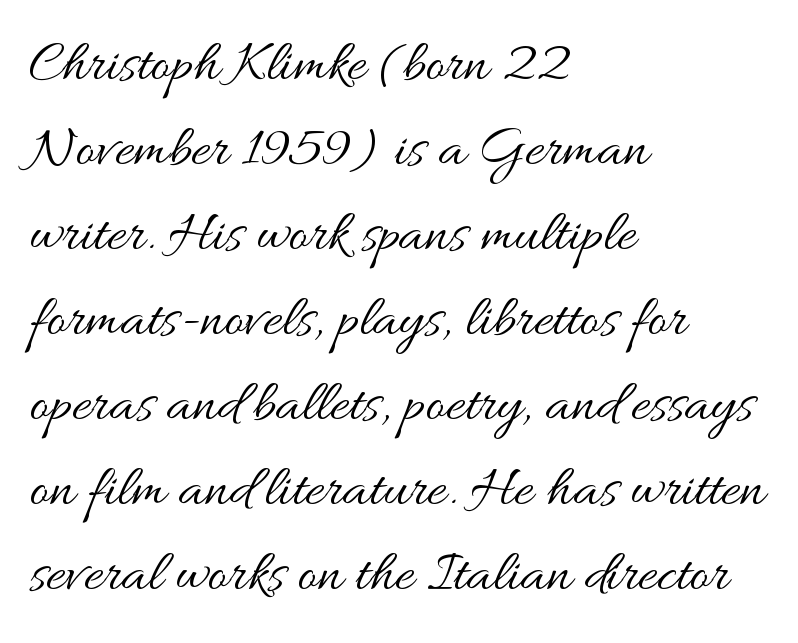
The image shows 59 px regular-weight, wide type; set left-aligned, normal line spacing (1.44x), normal letter spacing, not underlined; medium stroke contrast and a small x-height.
